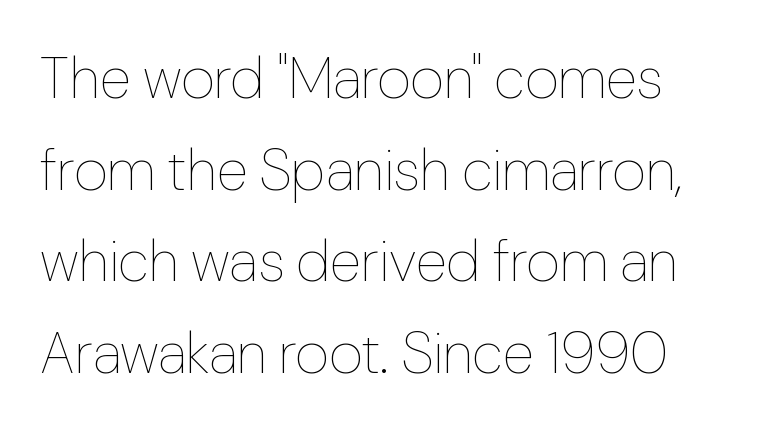
Q: Is the text bold? A: No.
Q: Is the text italic (slanted)? A: No, it is upright.
Q: Is the text underlined? A: No.
Q: How is the paragraph aligned? A: Left-aligned.
Q: Is the spacing between letters normal or unusually wide? A: Normal.
Q: Is the spacing between lines tight, normal or loose? A: Normal.
Q: Width (condensed, normal, or wide)? A: Normal.
Q: Stroke contrast? A: Low.
Q: x-height? A: Medium.
Q: Monospaced? A: No.
